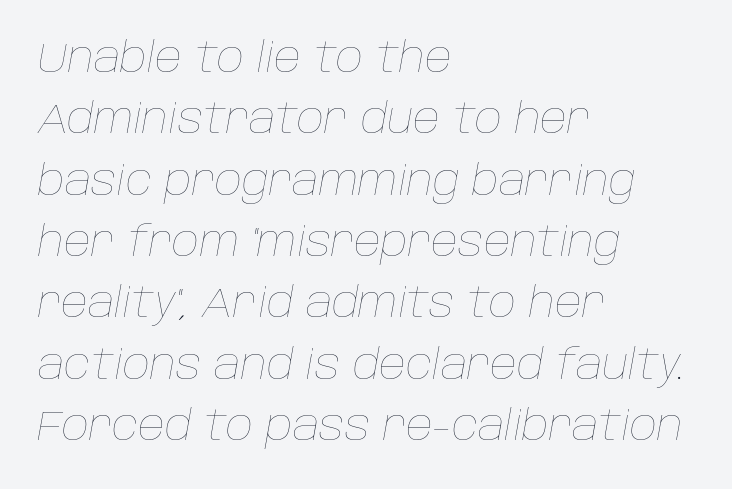
Q: Is the text bold? A: No.
Q: Is the text italic (slanted)? A: Yes, it leans right by about 10 degrees.
Q: Is the text underlined? A: No.
Q: How is the paragraph aligned? A: Left-aligned.
Q: Is the spacing between letters normal or unusually wide? A: Normal.
Q: Is the spacing between lines tight, normal or loose? A: Normal.
Q: Width (condensed, normal, or wide)? A: Normal.
Q: Stroke contrast? A: Low.
Q: x-height? A: Large.
Q: Monospaced? A: No.
